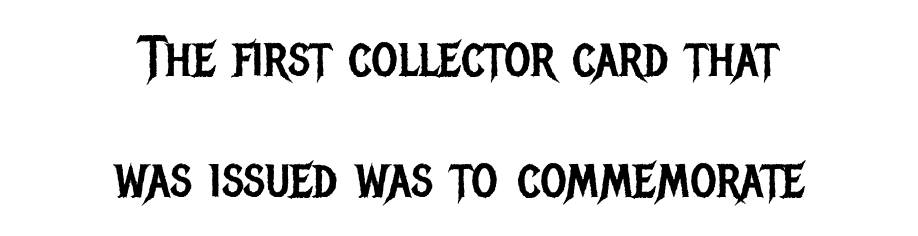
The image shows 57 px regular-weight, condensed sans-serif type, upright; set centered, loose line spacing (2.12x), normal letter spacing, not underlined; low stroke contrast and a large x-height.
